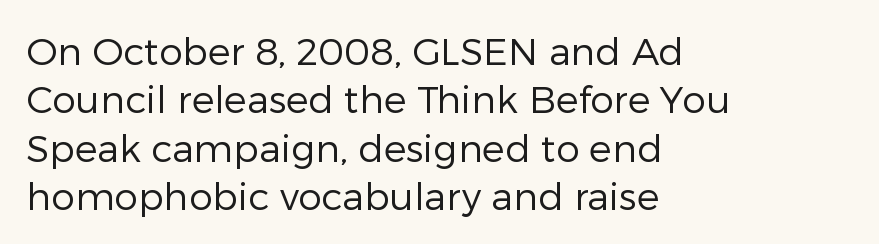
{"serif": "no", "italic": "no", "bold": "no", "weight": "regular", "width": "normal", "stroke_contrast": "low", "x_height": "medium", "monospaced": "no", "underline": "no", "align": "left", "line_spacing": "normal", "line_spacing_ratio": 1.27, "letter_spacing": "normal", "letter_spacing_em": 0.0, "glyph_px": 38}
